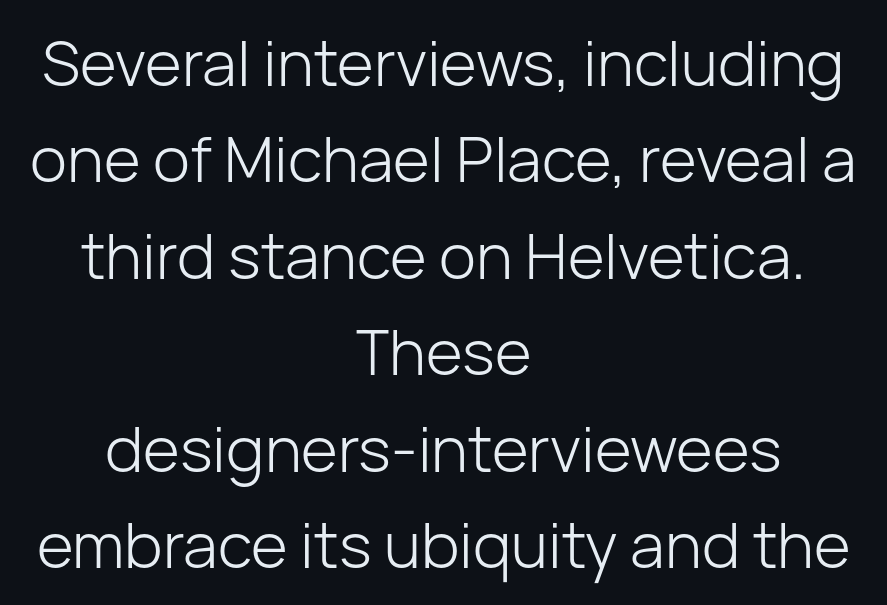
{"serif": "no", "italic": "no", "bold": "no", "weight": "light", "width": "normal", "stroke_contrast": "low", "x_height": "medium", "monospaced": "no", "underline": "no", "align": "center", "line_spacing": "normal", "line_spacing_ratio": 1.53, "letter_spacing": "normal", "letter_spacing_em": 0.0, "glyph_px": 63}
